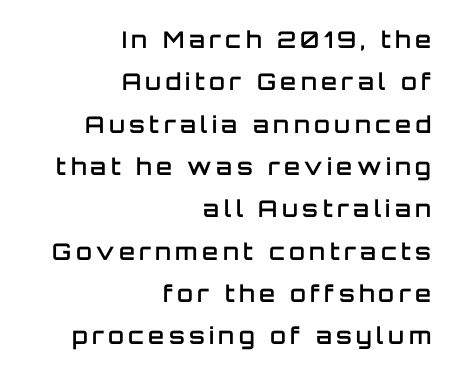
Q: Is the text bold? A: Semi-bold.
Q: Is the text italic (slanted)? A: No, it is upright.
Q: Is the text underlined? A: No.
Q: How is the paragraph aligned? A: Right-aligned.
